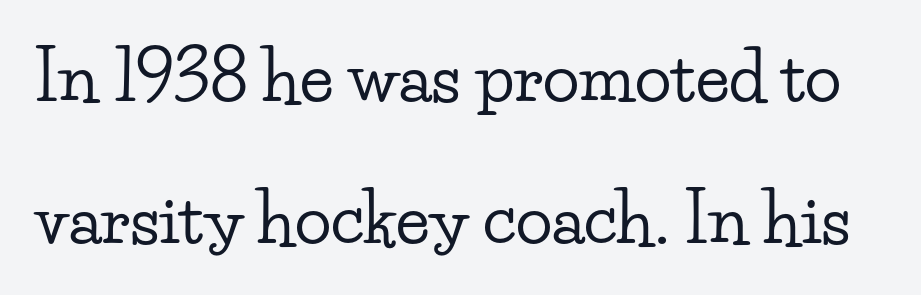
Do the characters align in a grid? No, the font is proportional. A serif font was chosen for this passage. Spacing between characters is what you'd get straight out of the box. Posture: straight, roman, zero tilt. The specimen omits any rule beneath the text block's lines.
